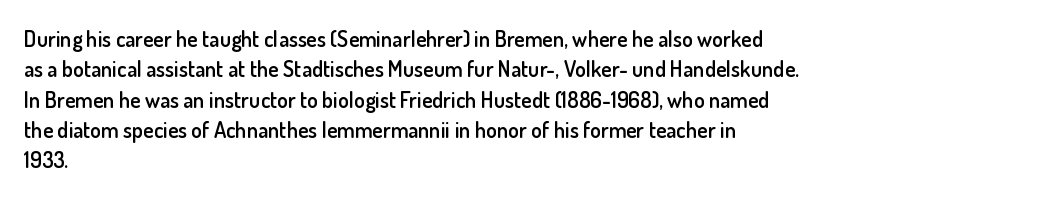
{"italic": "no", "bold": "semi", "underline": "no", "align": "left", "line_spacing": "normal", "line_spacing_ratio": 1.38, "letter_spacing": "normal", "letter_spacing_em": 0.0, "glyph_px": 22}
